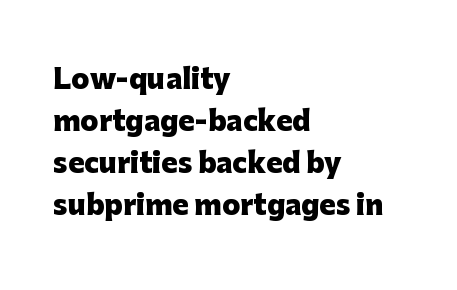
The face used here has the dense, thick strokes of a bold. Students, observe: this is what conventionally led text looks like. Notice how the stems are strictly vertical — no italics here. The setting favours the left margin, as ordinary paragraphs usually do.
